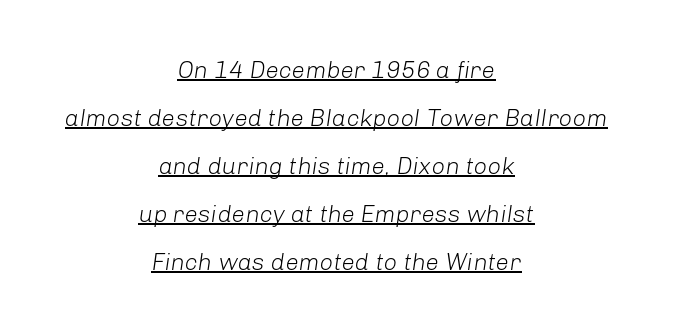
Q: Is the text bold? A: No.
Q: Is the text italic (slanted)? A: Yes, it leans right by about 8 degrees.
Q: Is the text underlined? A: Yes.
Q: How is the paragraph aligned? A: Centered.
Q: Is the spacing between letters normal or unusually wide? A: Normal.
Q: Is the spacing between lines tight, normal or loose? A: Loose.
